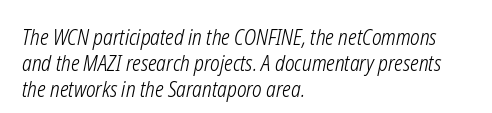
This sample uses an oblique cut, with every glyph tilted off the vertical. Think standard paragraph weight, or any step lighter than that. Honestly, there is no underline to notice here at all. The line texture is even and compact thanks to regular tracking.
